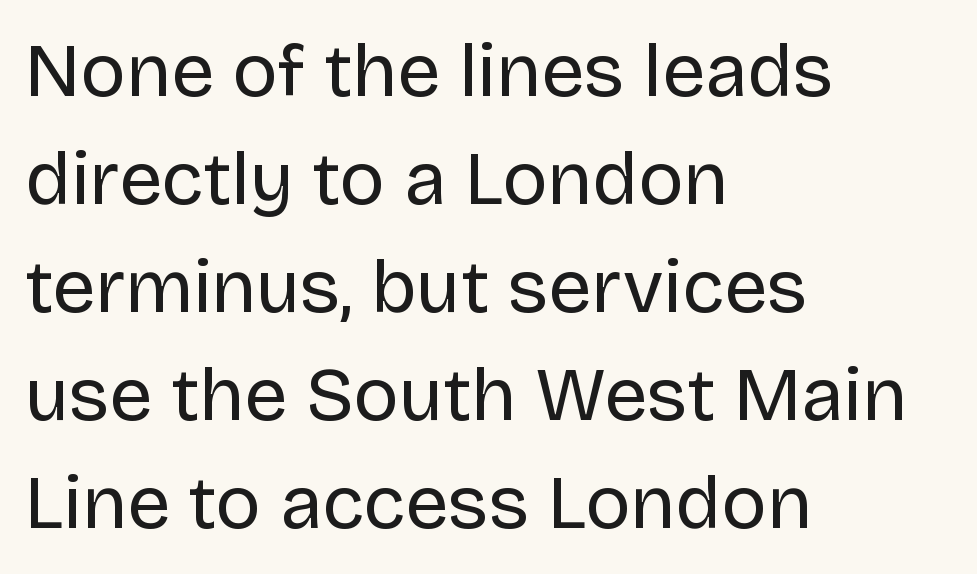
One-word summary of the alignment: left. Words float on clear page, feet unadorned. A typesetter would call this leading conventional body-copy spacing. Ascenders rise straight up at ninety degrees. A typesetter would call this proportional, since set widths differ per character. This sample uses a sans-serif face.
